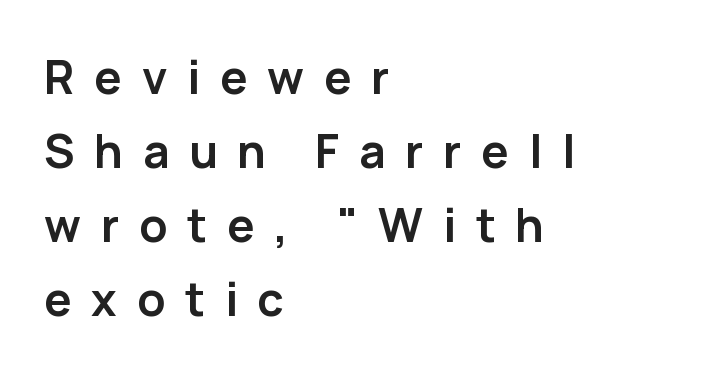
Q: Is the text bold? A: Yes.
Q: Is the text italic (slanted)? A: No, it is upright.
Q: Is the typeface a serif or a sans-serif typeface? A: Sans-serif.
Q: Is the text underlined? A: No.
Q: How is the paragraph aligned? A: Left-aligned.
Q: Is the spacing between letters normal or unusually wide? A: Unusually wide.
Q: Is the spacing between lines tight, normal or loose? A: Normal.
Q: Width (condensed, normal, or wide)? A: Normal.
Q: Stroke contrast? A: Low.
Q: x-height? A: Medium.
Q: Monospaced? A: No.
